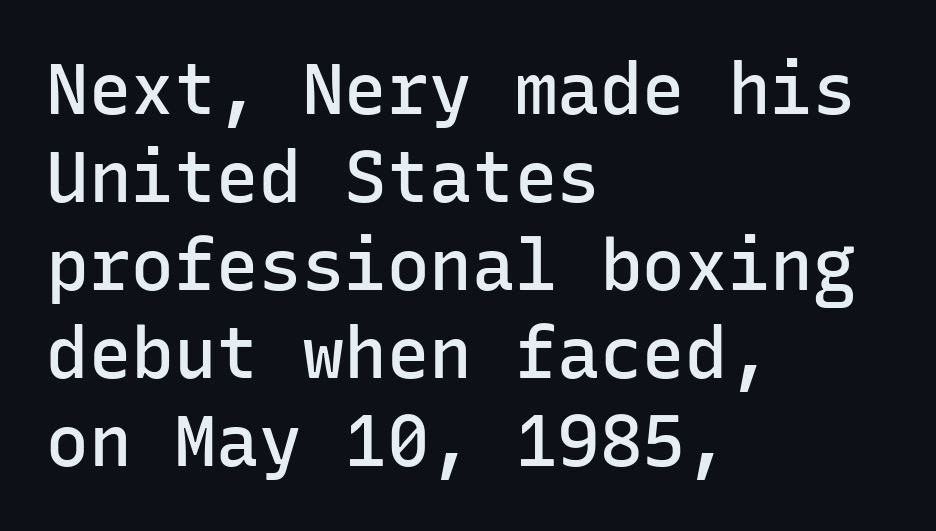
The typography opts for an upright posture over an oblique one. Words appear dense and cohesive because spacing is normal. Has an underline been added? It has not. I'd call this a sans setting — the letters go barefoot.
